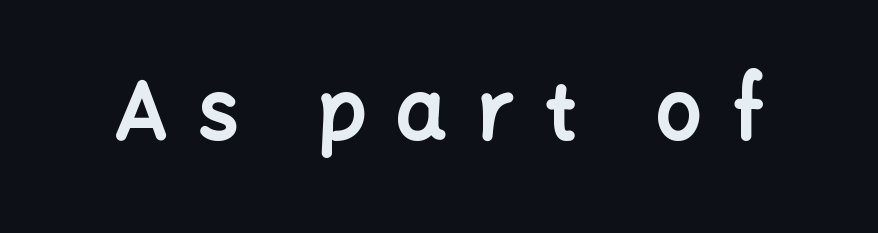
The image shows 80 px bold sans-serif type, upright; set unusually wide letter spacing (+0.38 em), not underlined; low stroke contrast and a medium x-height.
